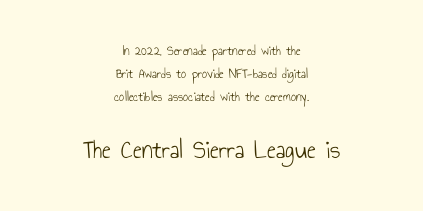
The paragraph shown floats in the horizontal middle. The designer gave the closing block more size than the opening block. Characters follow at the spacing the type designer built in. Italic? Not at all — the glyphs are vertical.
